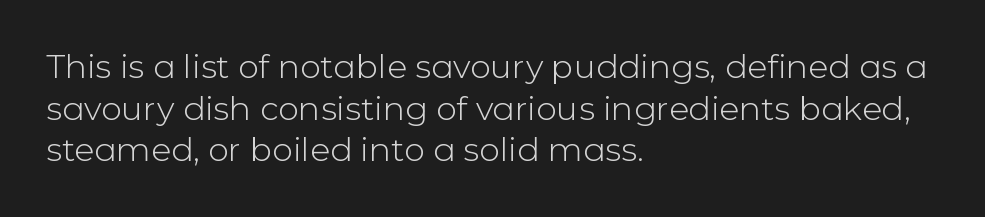
The image shows 33 px light sans-serif type, upright; set left-aligned, normal line spacing (1.26x), normal letter spacing, not underlined; low stroke contrast and a medium x-height.
